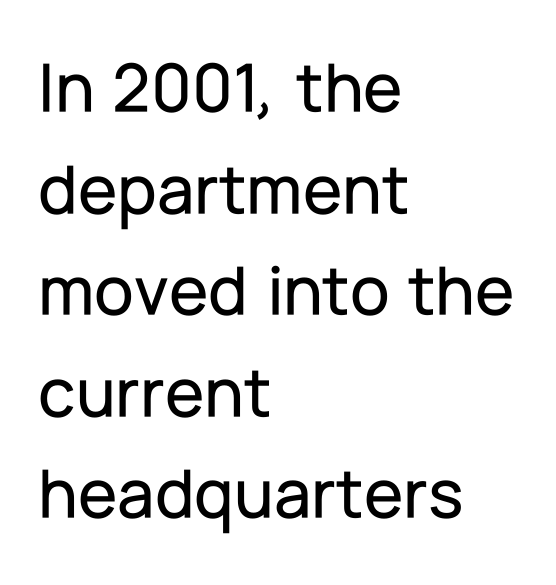
The image shows 72 px sans-serif type, upright; set left-aligned, normal line spacing (1.41x), normal letter spacing, not underlined; low stroke contrast and a medium x-height.
